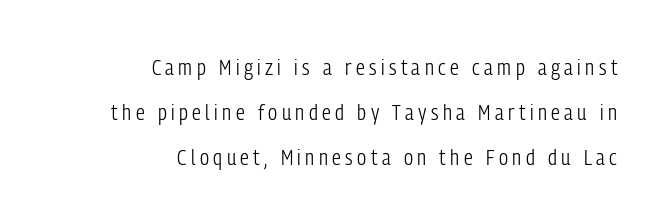
The image shows 22 px text type, upright; set right-aligned, loose line spacing (2.04x), unusually wide letter spacing (+0.2 em), not underlined.
